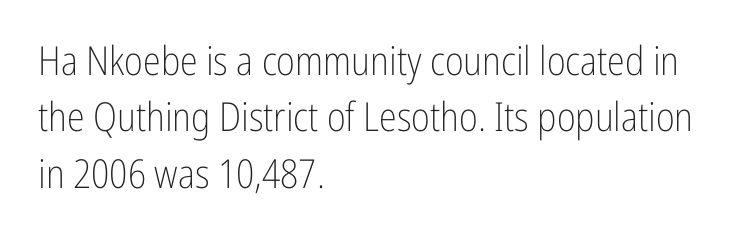
Is the letter spacing exaggerated? No — it looks like the ordinary default. Every row of glyphs begins at an identical x-position on the left. The characters are drawn with everyday or finer stroke widths. Designer's note — italics off, roman on.
